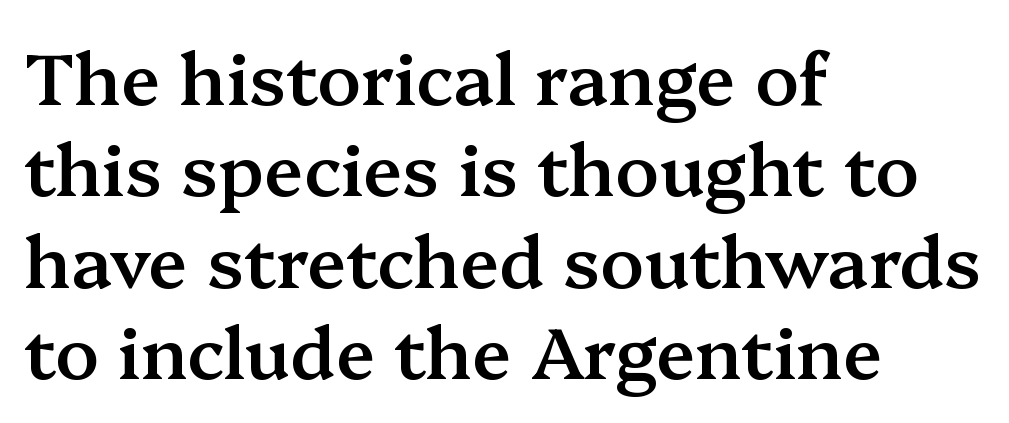
Q: Is the text bold? A: Semi-bold.
Q: Is the text italic (slanted)? A: No, it is upright.
Q: Is the typeface a serif or a sans-serif typeface? A: Serif.
Q: Is the text underlined? A: No.
Q: How is the paragraph aligned? A: Left-aligned.
Q: Is the spacing between letters normal or unusually wide? A: Normal.
Q: Is the spacing between lines tight, normal or loose? A: Normal.
Q: Width (condensed, normal, or wide)? A: Normal.
Q: Stroke contrast? A: Medium.
Q: x-height? A: Medium.
Q: Monospaced? A: No.
